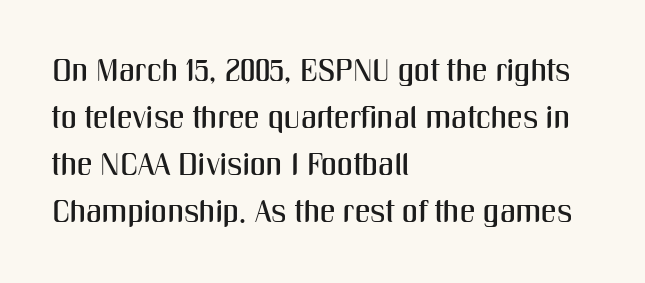
{"serif": "no", "italic": "no", "width": "condensed", "stroke_contrast": "medium", "x_height": "medium", "monospaced": "no", "underline": "no", "align": "left", "line_spacing": "normal", "line_spacing_ratio": 1.52, "letter_spacing": "normal", "letter_spacing_em": 0.0, "glyph_px": 31}
